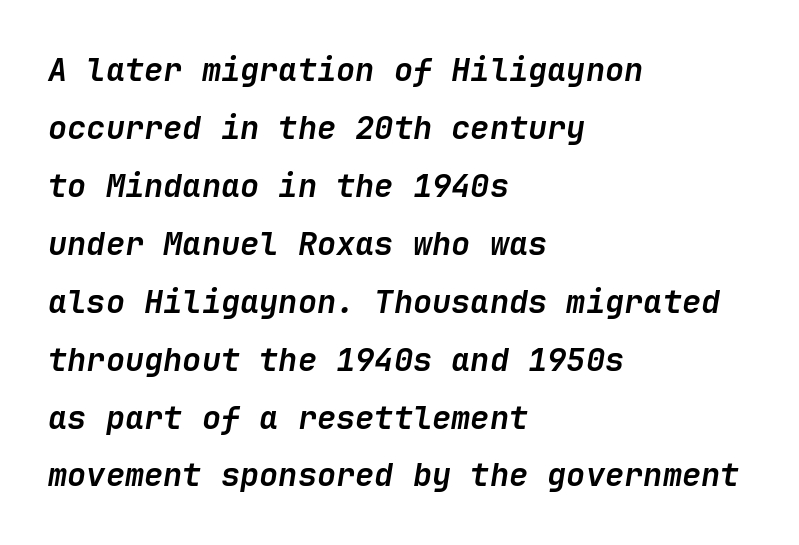
The space directly below the letters is spotless. Heft: maximum for text — a bold. The lines in this sample share a left origin and differ only in where they stop. What stands out about the letter spacing? Nothing — it is the standard amount.
